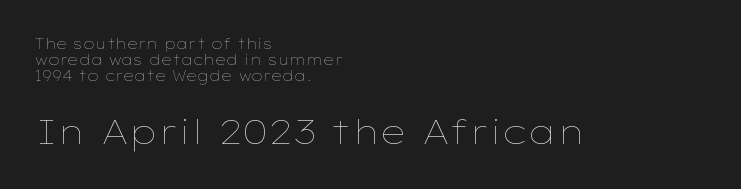
Horizontal bands of white between lines are thin slivers. Looks like regular typesetting: each glyph gets only the width it needs. Unlike italic type, these characters show no tilt at all. The letters sit at their default tracking, neither squeezed nor spread.
